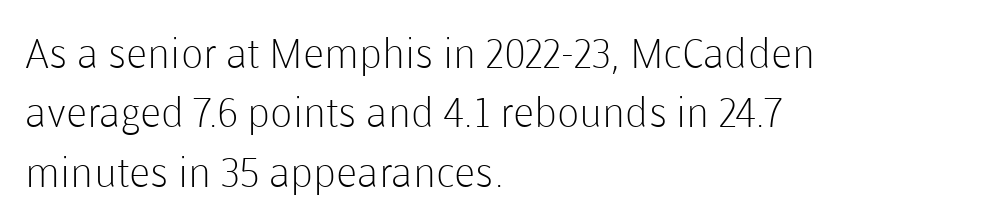
Q: Is the text bold? A: No.
Q: Is the text italic (slanted)? A: No, it is upright.
Q: Is the typeface a serif or a sans-serif typeface? A: Sans-serif.
Q: Is the text underlined? A: No.
Q: How is the paragraph aligned? A: Left-aligned.
Q: Is the spacing between letters normal or unusually wide? A: Normal.
Q: Is the spacing between lines tight, normal or loose? A: Normal.
Q: Width (condensed, normal, or wide)? A: Normal.
Q: Stroke contrast? A: Low.
Q: x-height? A: Medium.
Q: Monospaced? A: No.
